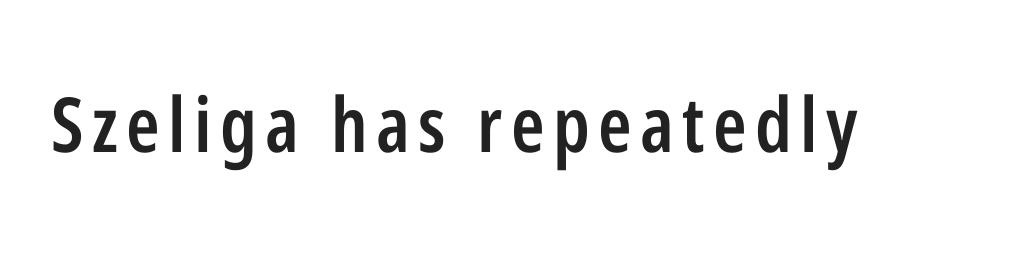
Q: Is the text bold? A: Semi-bold.
Q: Is the text italic (slanted)? A: No, it is upright.
Q: Is the typeface a serif or a sans-serif typeface? A: Sans-serif.
Q: Is the text underlined? A: No.
Q: Width (condensed, normal, or wide)? A: Condensed.
Q: Stroke contrast? A: Low.
Q: x-height? A: Medium.
Q: Monospaced? A: No.
